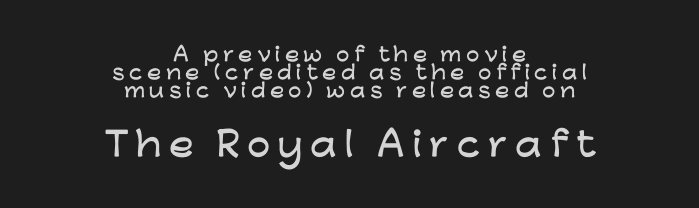
The image shows 33 px wide sans-serif type, upright; set centered, tight line spacing (0.96x), unusually wide letter spacing (+0.23 em), not underlined; the second (bottom) block is 1.74x larger; low stroke contrast and a medium x-height.
